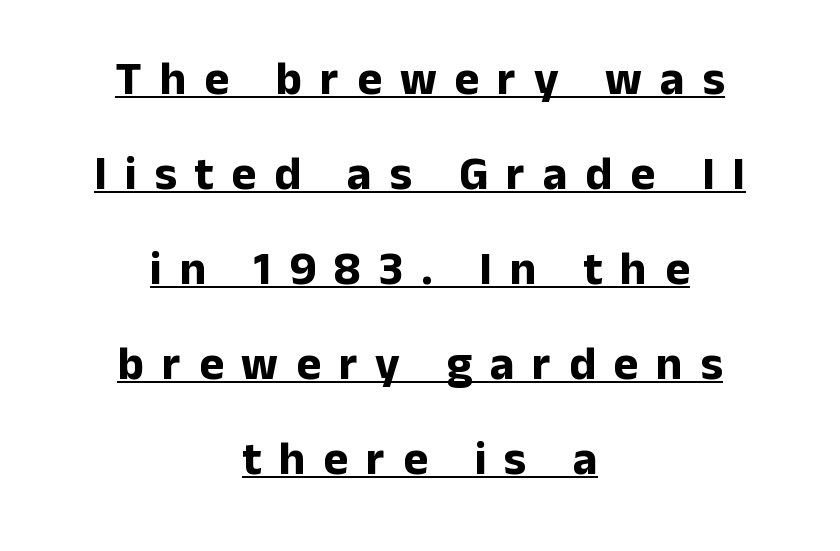
Does the copy run flush right? No — it is centered line by line. Does the weight exceed regular? Yes, all the way to bold. Looks like regular typesetting: each glyph gets only the width it needs. The passage shown has open, widely tracked lettering throughout. Upright lettering throughout.
